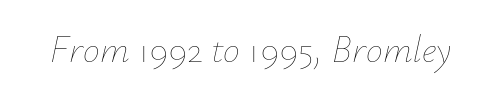
The image shows 38 px thin type, italic (leaning right); set normal letter spacing, not underlined; low stroke contrast and a small x-height.
